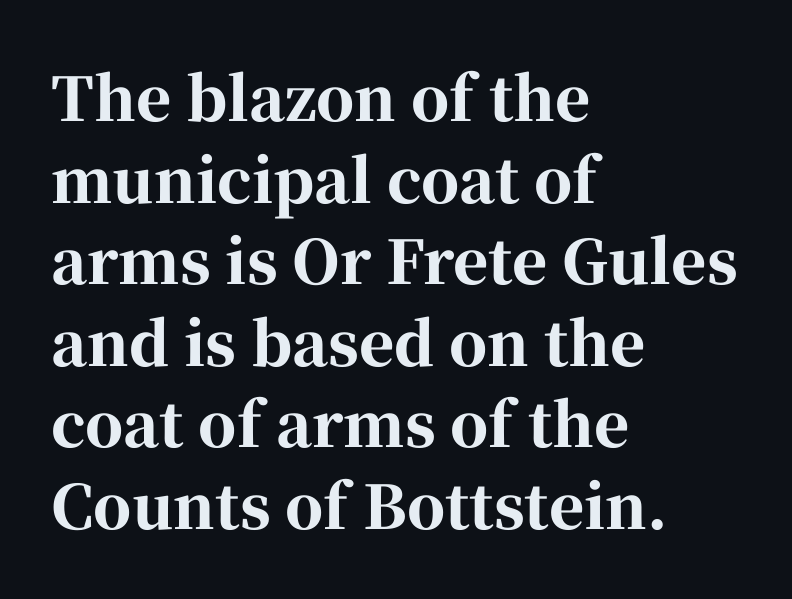
Q: Is the text bold? A: Yes.
Q: Is the text italic (slanted)? A: No, it is upright.
Q: Is the typeface a serif or a sans-serif typeface? A: Serif.
Q: Is the text underlined? A: No.
Q: How is the paragraph aligned? A: Left-aligned.
Q: Is the spacing between letters normal or unusually wide? A: Normal.
Q: Is the spacing between lines tight, normal or loose? A: Normal.
Q: Width (condensed, normal, or wide)? A: Normal.
Q: Stroke contrast? A: High.
Q: x-height? A: Medium.
Q: Monospaced? A: No.
